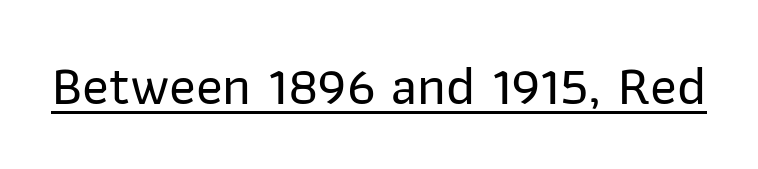
Students, observe the line beneath the letters — that is underlining. You can tell from the bare stems that sans-serif type was used. The rendering keeps characters at their native spacing. A typesetter would call this proportional, since set widths differ per character. Style check: upright.
